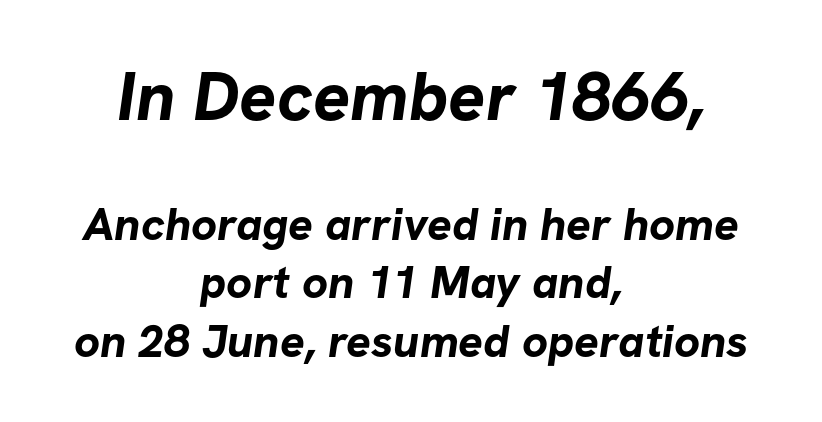
The rows are spaced the way most documents space them. Note: larger setting up top, smaller setting below. The horizontal fit of the characters is conventional and even. The whitespace from short lines is split evenly between both sides. The letters carry no serifs — their stems end cleanly without finishing strokes. Lines of text with bare space underneath.
